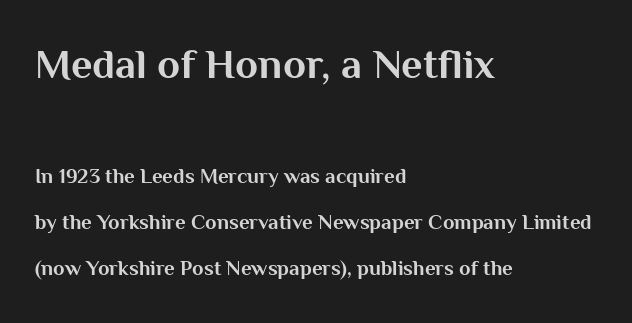
Q: Is the text bold? A: Yes.
Q: Is the text italic (slanted)? A: No, it is upright.
Q: Is the typeface a serif or a sans-serif typeface? A: Sans-serif.
Q: Is the text underlined? A: No.
Q: How is the paragraph aligned? A: Left-aligned.
Q: Is the spacing between letters normal or unusually wide? A: Normal.
Q: Is the spacing between lines tight, normal or loose? A: Loose.
Q: Which block of text is set in a larger size, the first (top) or the second (bottom)? A: The first (top) one.
Q: Width (condensed, normal, or wide)? A: Normal.
Q: Stroke contrast? A: Medium.
Q: x-height? A: Medium.
Q: Monospaced? A: No.
